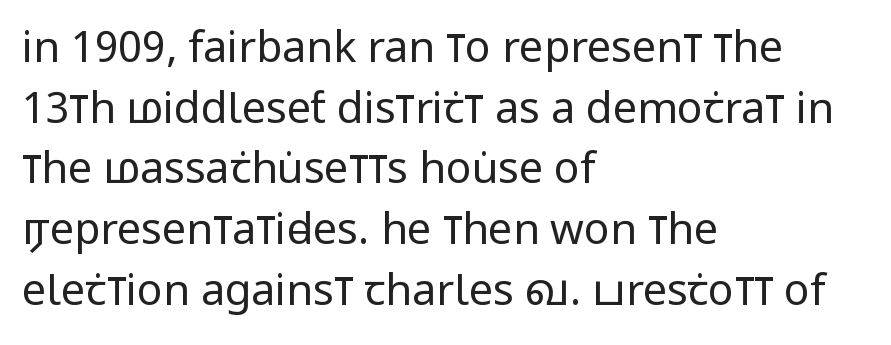
Upright lettering throughout. Weight: in the light-to-regular range. A bare baseline throughout the passage. A typesetter would label this face a sans. Rows of type keep a routine distance in the vertical direction.
